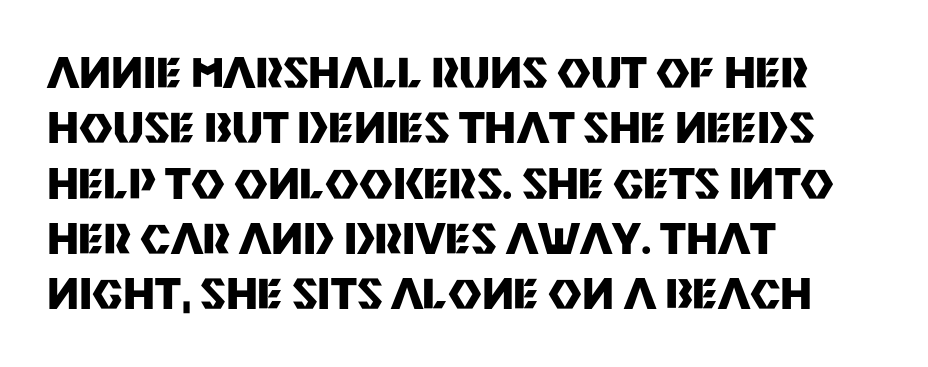
Q: Is the text bold? A: Yes.
Q: Is the text italic (slanted)? A: No, it is upright.
Q: Is the typeface a serif or a sans-serif typeface? A: Sans-serif.
Q: Is the text underlined? A: No.
Q: How is the paragraph aligned? A: Left-aligned.
Q: Is the spacing between letters normal or unusually wide? A: Normal.
Q: Is the spacing between lines tight, normal or loose? A: Normal.
Q: Width (condensed, normal, or wide)? A: Normal.
Q: Stroke contrast? A: Medium.
Q: x-height? A: Large.
Q: Monospaced? A: No.
